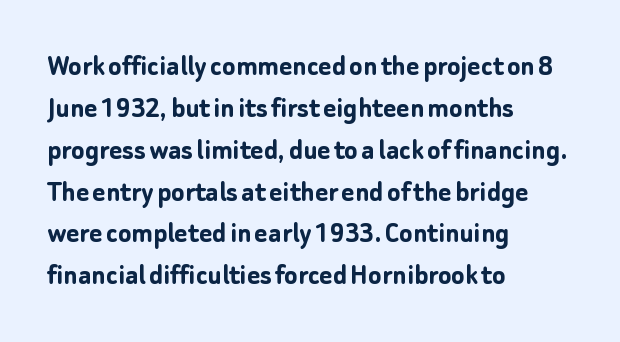
{"serif": "no", "italic": "no", "bold": "yes", "weight": "semibold", "width": "normal", "stroke_contrast": "low", "x_height": "medium", "monospaced": "no", "underline": "no", "align": "left", "line_spacing": "normal", "line_spacing_ratio": 1.35, "letter_spacing": "normal", "letter_spacing_em": 0.0, "glyph_px": 31}
